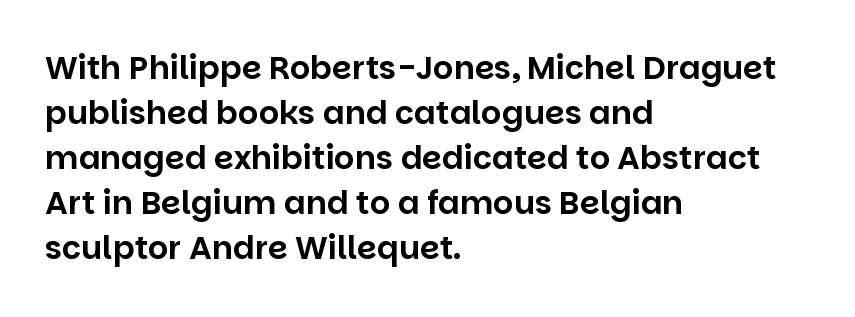
Q: Is the text italic (slanted)? A: No, it is upright.
Q: Is the typeface a serif or a sans-serif typeface? A: Sans-serif.
Q: Is the text underlined? A: No.
Q: How is the paragraph aligned? A: Left-aligned.
Q: Is the spacing between letters normal or unusually wide? A: Normal.
Q: Is the spacing between lines tight, normal or loose? A: Normal.
Q: Width (condensed, normal, or wide)? A: Normal.
Q: Stroke contrast? A: Low.
Q: x-height? A: Large.
Q: Monospaced? A: No.
